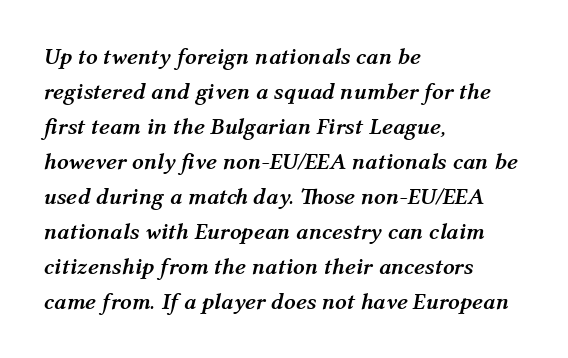
{"italic": "yes", "lean": "right", "slant_degrees": 12, "bold": "yes", "underline": "no", "align": "left", "line_spacing": "normal", "line_spacing_ratio": 1.52, "letter_spacing": "normal", "letter_spacing_em": 0.0, "glyph_px": 23}
